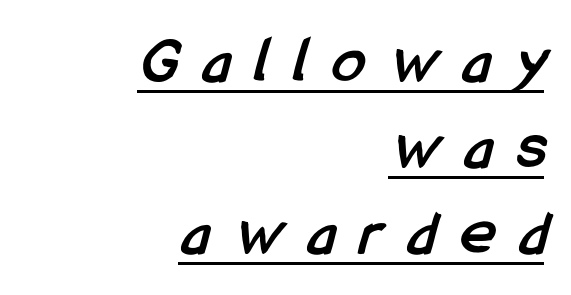
The image shows 66 px semibold, condensed sans-serif type; set right-aligned, normal line spacing (1.3x), unusually wide letter spacing (+0.38 em), underlined; low stroke contrast and a medium x-height.
